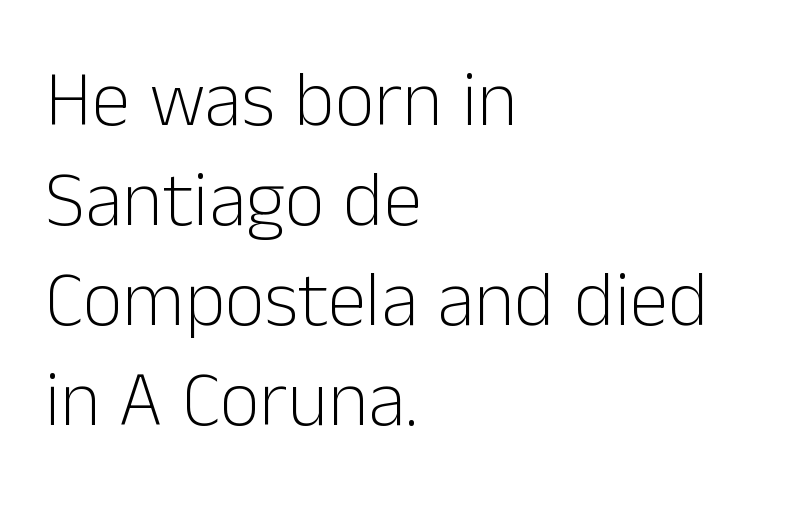
Q: Is the text bold? A: No.
Q: Is the text italic (slanted)? A: No, it is upright.
Q: Is the typeface a serif or a sans-serif typeface? A: Sans-serif.
Q: Is the text underlined? A: No.
Q: How is the paragraph aligned? A: Left-aligned.
Q: Is the spacing between letters normal or unusually wide? A: Normal.
Q: Is the spacing between lines tight, normal or loose? A: Normal.
Q: Width (condensed, normal, or wide)? A: Normal.
Q: Stroke contrast? A: Low.
Q: x-height? A: Medium.
Q: Monospaced? A: No.
